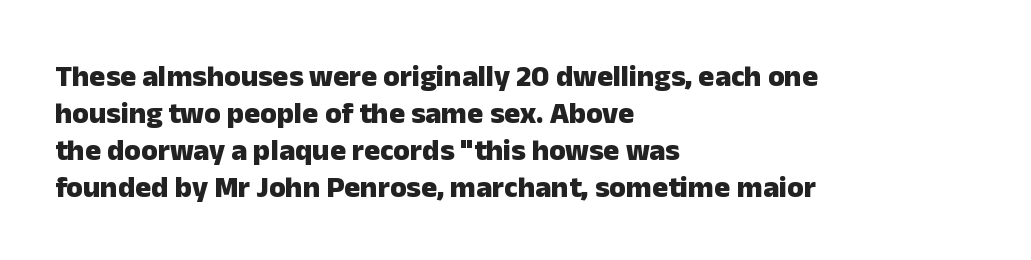
Q: Is the text bold? A: Yes.
Q: Is the text italic (slanted)? A: No, it is upright.
Q: Is the typeface a serif or a sans-serif typeface? A: Sans-serif.
Q: Is the text underlined? A: No.
Q: How is the paragraph aligned? A: Left-aligned.
Q: Is the spacing between letters normal or unusually wide? A: Normal.
Q: Width (condensed, normal, or wide)? A: Normal.
Q: Stroke contrast? A: Low.
Q: x-height? A: Medium.
Q: Monospaced? A: No.
